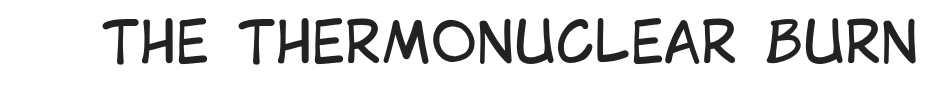
Each letter keeps its own natural width here, so spacing adapts to shape. The typography opts for an upright posture over an oblique one. Glance below the letters and you will spot only blank space. Heaviness? Minimal to ordinary, like unemphasized prose. No extra tracking has been applied to these lines.
